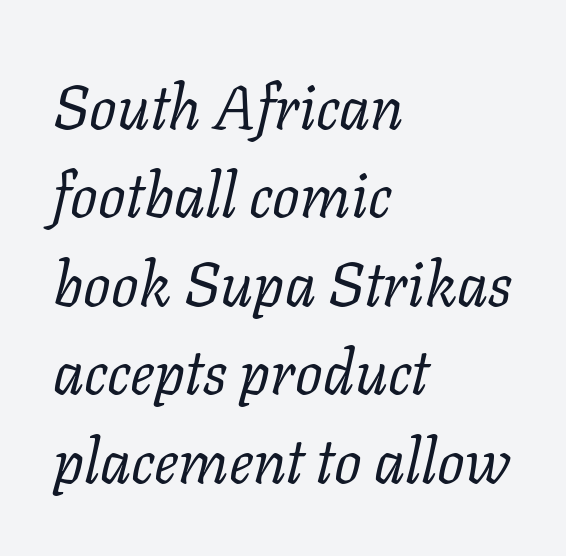
The image shows 61 px regular-weight serif type, italic (leaning right); set left-aligned, normal line spacing (1.45x), normal letter spacing, not underlined; low stroke contrast and a medium x-height.
